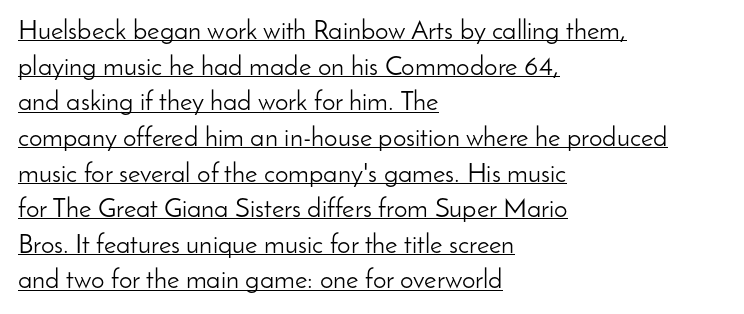
The image shows 27 px text type, upright; set left-aligned, normal line spacing (1.32x), normal letter spacing, underlined.
